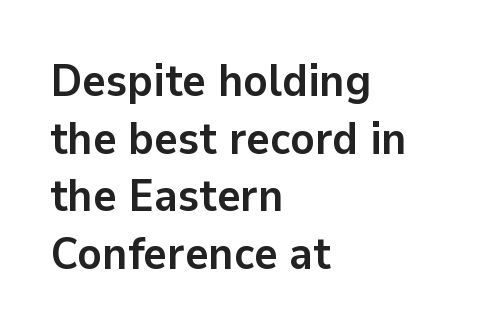
{"serif": "no", "italic": "no", "bold": "yes", "weight": "semibold", "width": "normal", "stroke_contrast": "low", "x_height": "medium", "monospaced": "no", "underline": "no", "align": "left", "line_spacing": "normal", "line_spacing_ratio": 1.28, "letter_spacing": "normal", "letter_spacing_em": 0.0, "glyph_px": 45}
